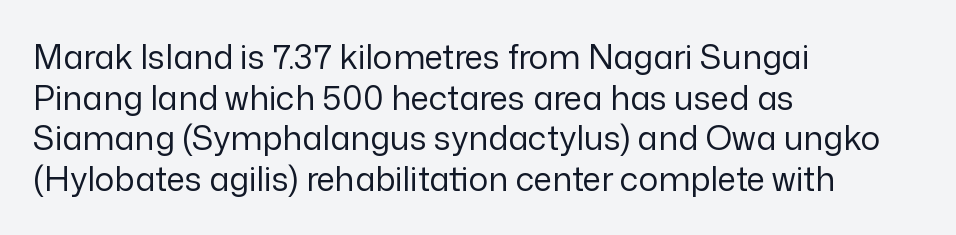
The image shows 33 px regular-weight sans-serif type, upright; set left-aligned, line spacing 1.23x, normal letter spacing, not underlined; low stroke contrast and a medium x-height.
